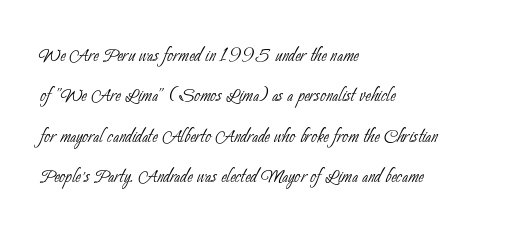
Beneath every word, the page is bare. Notice how descenders clear the ascenders below comfortably — that's standard leading. Reading down the block, your eye returns to a fixed left position each line. Think standard paragraph weight, or any step lighter than that. The tracking reads as untouched default to a designer's eye.
